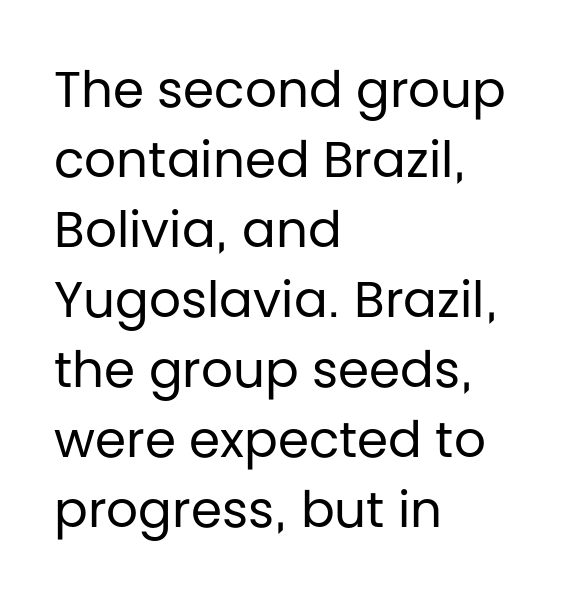
{"serif": "no", "italic": "no", "bold": "no", "weight": "regular", "width": "normal", "stroke_contrast": "low", "x_height": "large", "monospaced": "no", "underline": "no", "align": "left", "line_spacing": "normal", "line_spacing_ratio": 1.4, "letter_spacing": "normal", "letter_spacing_em": 0.0, "glyph_px": 50}
